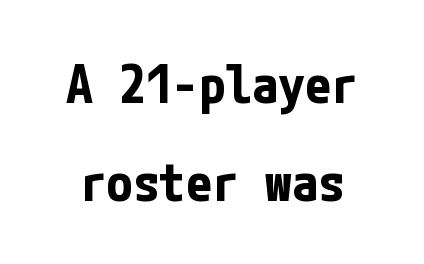
Q: Is the text bold? A: Yes.
Q: Is the text italic (slanted)? A: No, it is upright.
Q: Is the typeface a serif or a sans-serif typeface? A: Sans-serif.
Q: Is the text underlined? A: No.
Q: Is the spacing between letters normal or unusually wide? A: Normal.
Q: Width (condensed, normal, or wide)? A: Condensed.
Q: Stroke contrast? A: Low.
Q: x-height? A: Medium.
